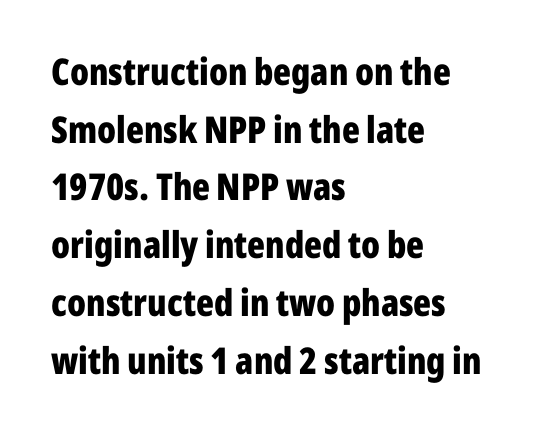
{"serif": "no", "italic": "no", "bold": "yes", "weight": "bold", "width": "condensed", "stroke_contrast": "low", "x_height": "medium", "monospaced": "no", "underline": "no", "align": "left", "line_spacing": "normal", "line_spacing_ratio": 1.56, "letter_spacing": "normal", "letter_spacing_em": 0.0, "glyph_px": 37}
